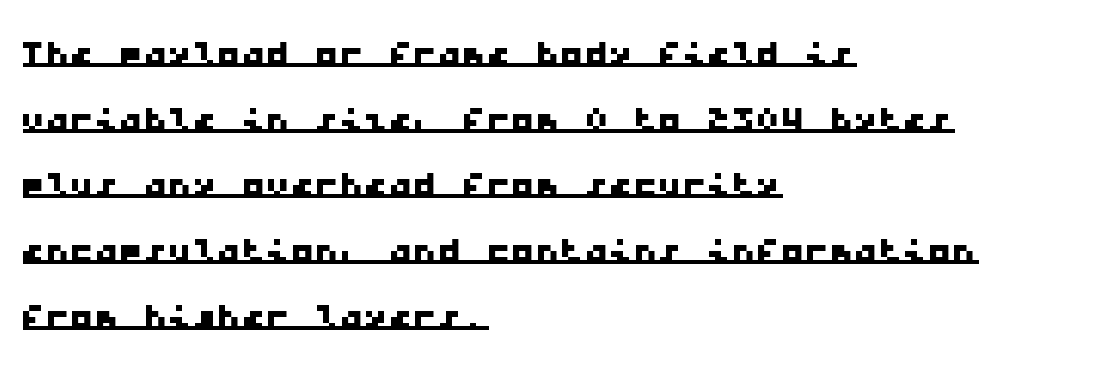
The image shows 49 px wide sans-serif type, monospaced; set left-aligned, normal line spacing (1.34x), normal letter spacing, underlined; low stroke contrast and a medium x-height.
